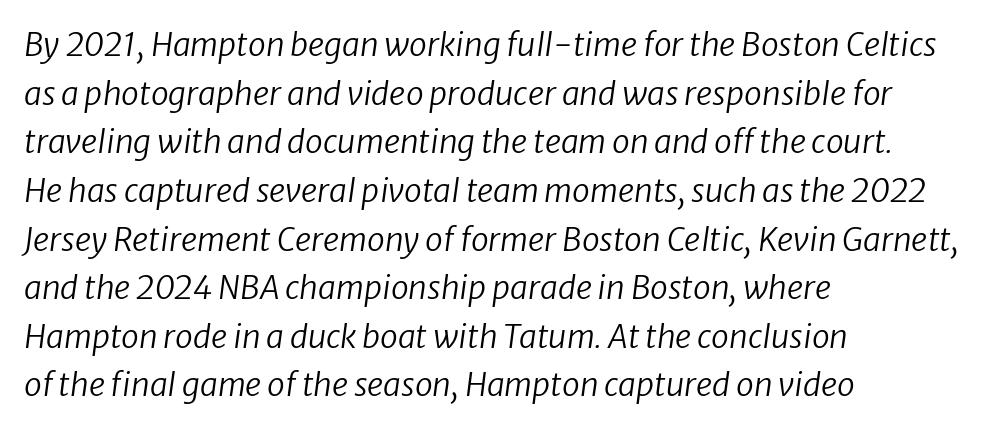
{"italic": "yes", "lean": "right", "slant_degrees": 8, "bold": "no", "weight": "regular", "width": "normal", "stroke_contrast": "low", "x_height": "medium", "monospaced": "no", "underline": "no", "align": "left", "line_spacing": "normal", "line_spacing_ratio": 1.52, "letter_spacing": "normal", "letter_spacing_em": 0.0, "glyph_px": 32}
